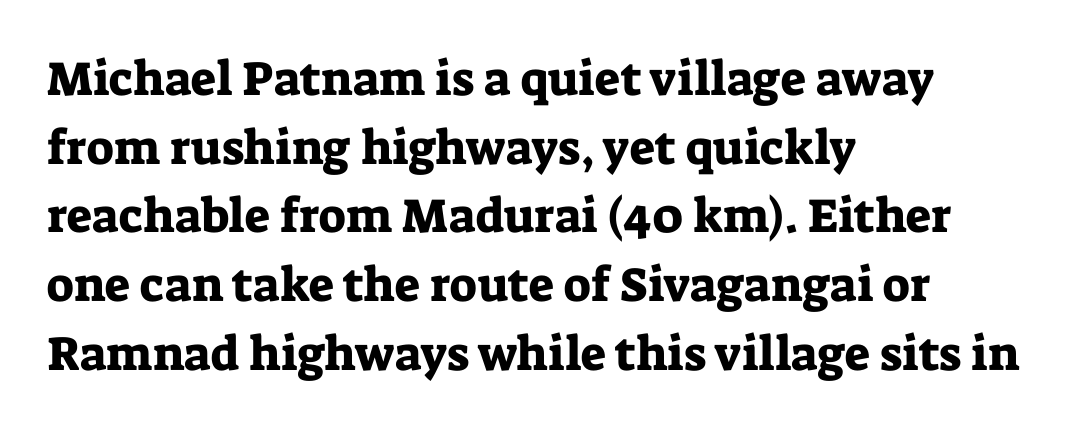
Regarding leading, the lines here are spaced in the standard way. A clean baseline with only descenders dipping below it. The lines in this sample share a left origin and differ only in where they stop. The letters advance in unequal steps, a hallmark of proportional type. Letter spacing: default. Designer's note — italics off, roman on.
